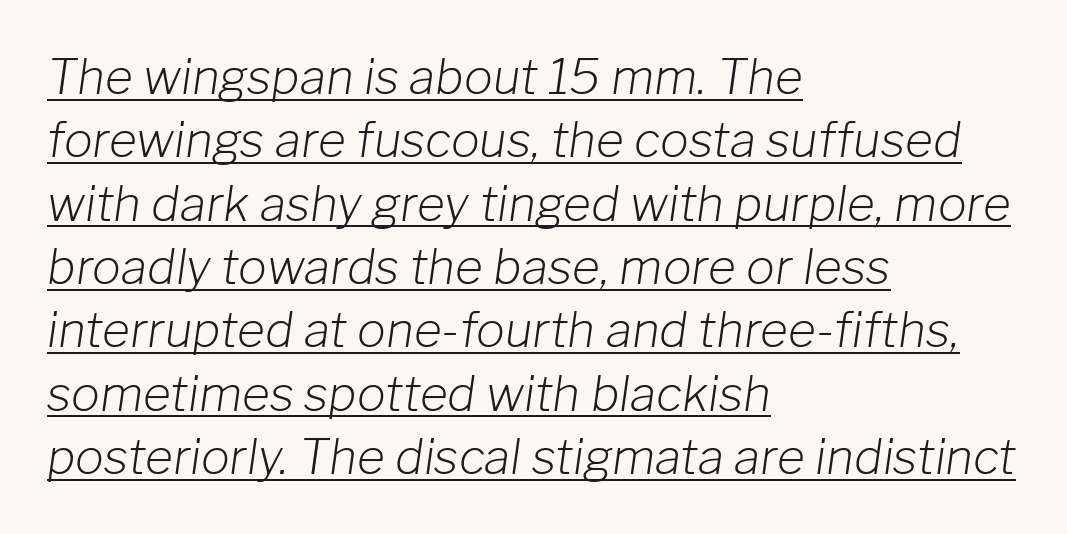
The image shows 48 px light type, italic (leaning right); set left-aligned, normal line spacing (1.32x), normal letter spacing, underlined; low stroke contrast and a medium x-height.
